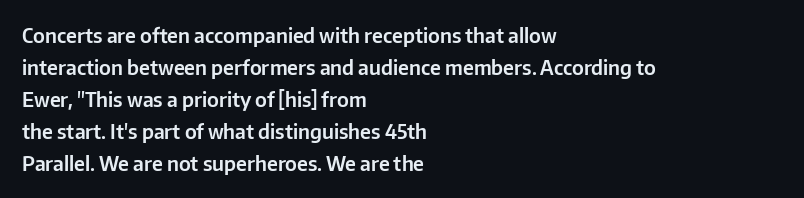
The image shows 20 px text type, upright; set left-aligned, normal line spacing (1.6x), normal letter spacing, not underlined.
